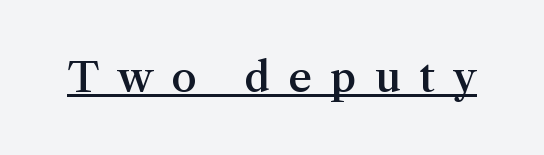
Caption: semibold face, moderately heavy strokes. The face used here is proportionally spaced, like ordinary book or web type. A typesetter would call this heavily tracked-out type. Caption: lettering with a line underneath. Rendered with straight, roman letterforms.
